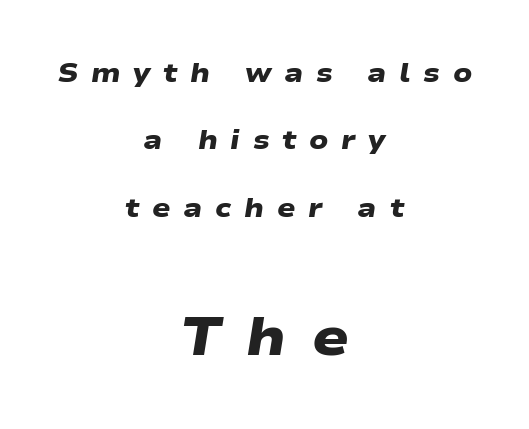
Q: Is the text bold? A: Yes.
Q: Is the typeface a serif or a sans-serif typeface? A: Sans-serif.
Q: Is the text underlined? A: No.
Q: How is the paragraph aligned? A: Centered.
Q: Is the spacing between letters normal or unusually wide? A: Unusually wide.
Q: Is the spacing between lines tight, normal or loose? A: Loose.
Q: Which block of text is set in a larger size, the first (top) or the second (bottom)? A: The second (bottom) one.
Q: Width (condensed, normal, or wide)? A: Wide.
Q: Stroke contrast? A: Low.
Q: x-height? A: Medium.
Q: Monospaced? A: No.
